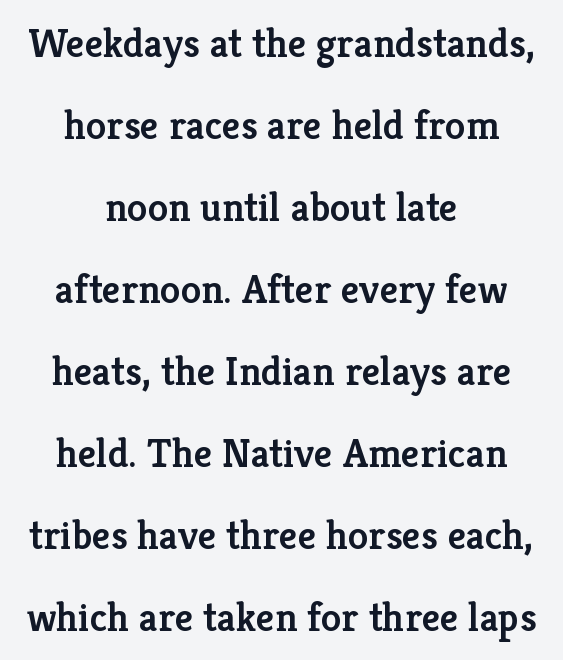
{"serif": "yes", "italic": "no", "bold": "semi", "weight": "semibold", "width": "normal", "stroke_contrast": "low", "x_height": "medium", "monospaced": "no", "underline": "no", "align": "center", "line_spacing": "loose", "line_spacing_ratio": 2.0, "letter_spacing": "normal", "letter_spacing_em": 0.0, "glyph_px": 41}
